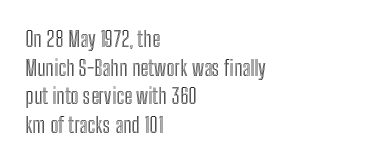
{"italic": "no", "underline": "no", "align": "left", "line_spacing": "normal", "line_spacing_ratio": 1.3, "letter_spacing": "normal", "letter_spacing_em": 0.0, "glyph_px": 22}
